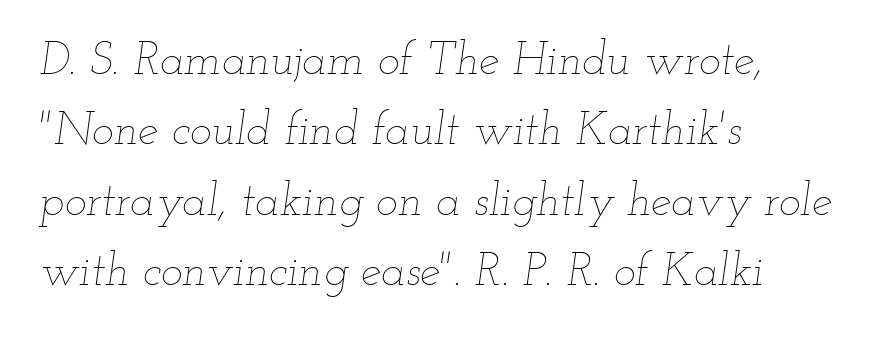
Emphasis-style slanted type is in use. The text block is weighted toward the left margin, trailing off unevenly rightward. Here the designer chose a conventional face with non-uniform glyph widths. Quick note: underline off. This block has exactly the height ordinary leading produces. The horizontal fit of the characters is conventional and even.
